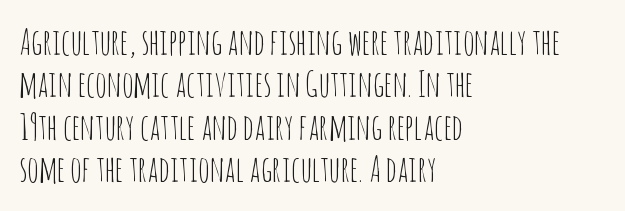
The image shows 35 px thin, condensed sans-serif type, upright; set left-aligned, line spacing 1.21x, normal letter spacing, not underlined; low stroke contrast and a large x-height.
